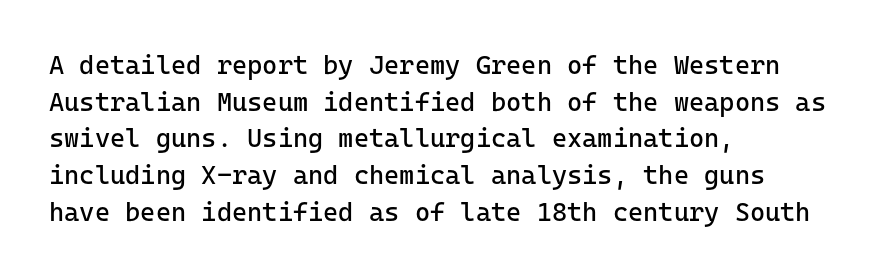
In CSS terms this would be text-align: left. The words here are not underlined. The font is comparable to plain body text, perhaps lighter. Every character sits straight up, as roman type does. The vertical gap from one line to the next is medium. Compared with typical body copy, the letter spacing here is the same.
